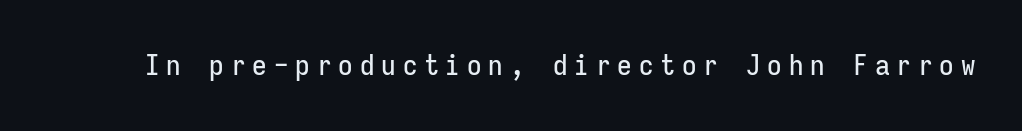
The image shows 29 px condensed sans-serif type, upright, monospaced; set unusually wide letter spacing (+0.24 em), not underlined; low stroke contrast and a medium x-height.
